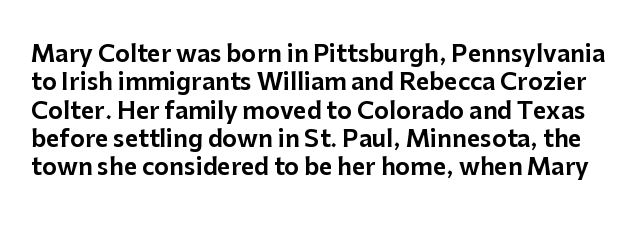
The line texture is even and compact thanks to regular tracking. Unmarked baselines from the first word to the last. Characters remain perfectly vertical along every line.
